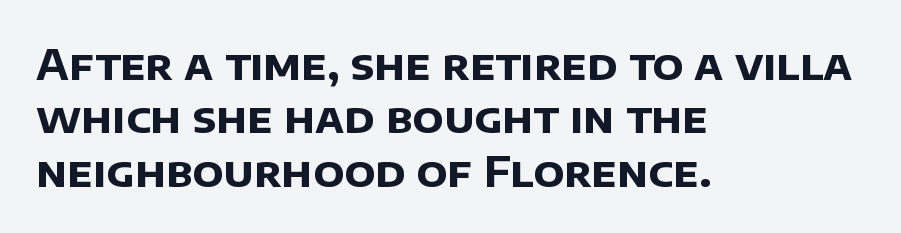
Q: Is the text bold? A: Yes.
Q: Is the typeface a serif or a sans-serif typeface? A: Sans-serif.
Q: Is the text underlined? A: No.
Q: How is the paragraph aligned? A: Left-aligned.
Q: Is the spacing between letters normal or unusually wide? A: Normal.
Q: Is the spacing between lines tight, normal or loose? A: Normal.
Q: Width (condensed, normal, or wide)? A: Normal.
Q: Stroke contrast? A: Low.
Q: x-height? A: Large.
Q: Monospaced? A: No.
